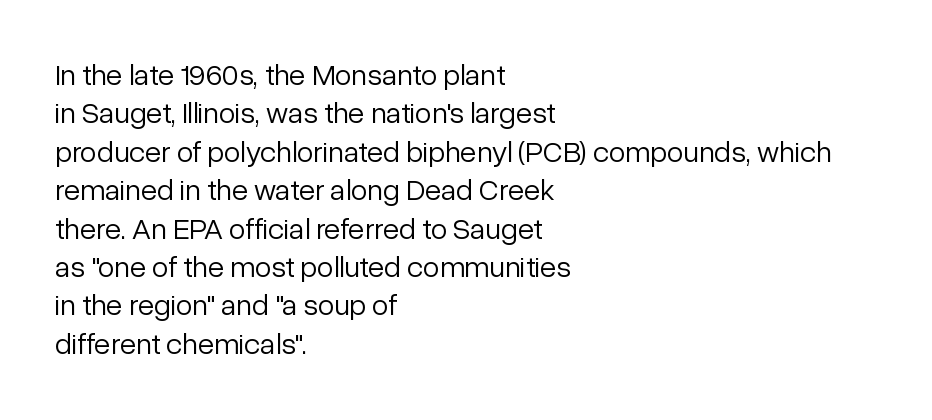
{"serif": "no", "italic": "no", "bold": "no", "weight": "light", "width": "normal", "stroke_contrast": "low", "x_height": "medium", "monospaced": "no", "underline": "no", "align": "left", "line_spacing": "normal", "line_spacing_ratio": 1.28, "letter_spacing": "normal", "letter_spacing_em": 0.0, "glyph_px": 30}
